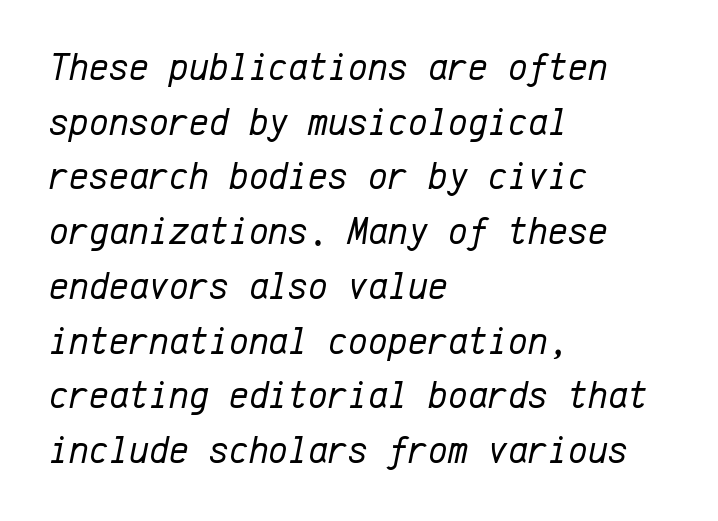
The image shows 38 px regular-weight type, italic (leaning right), monospaced; set left-aligned, normal line spacing (1.44x), normal letter spacing, not underlined; low stroke contrast and a medium x-height.
